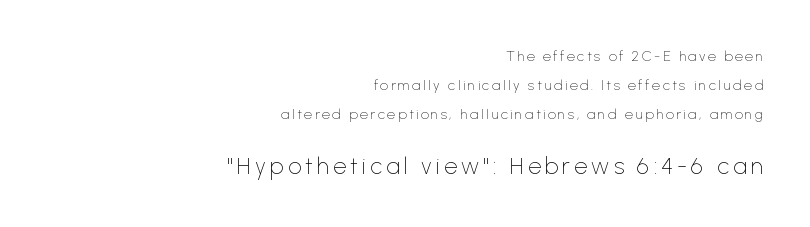
Of the two passages, the one underneath uses the larger point size. Posture: straight, roman, zero tilt. The passage is arranged like a letterhead date or caption credit — flush right. The block of text is sparse from top to bottom, with ample space between rows. Stroke mass is kept to a normal reading level or below.
